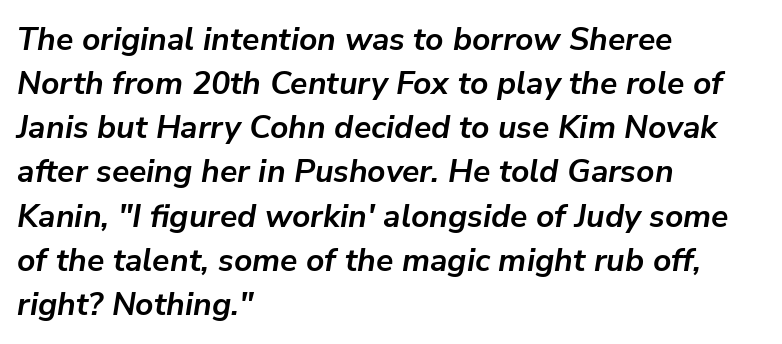
Q: Is the text bold? A: Yes.
Q: Is the text italic (slanted)? A: Yes, it leans right by about 9 degrees.
Q: Is the text underlined? A: No.
Q: How is the paragraph aligned? A: Left-aligned.
Q: Is the spacing between letters normal or unusually wide? A: Normal.
Q: Is the spacing between lines tight, normal or loose? A: Normal.
Q: Width (condensed, normal, or wide)? A: Normal.
Q: Stroke contrast? A: Low.
Q: x-height? A: Medium.
Q: Monospaced? A: No.
